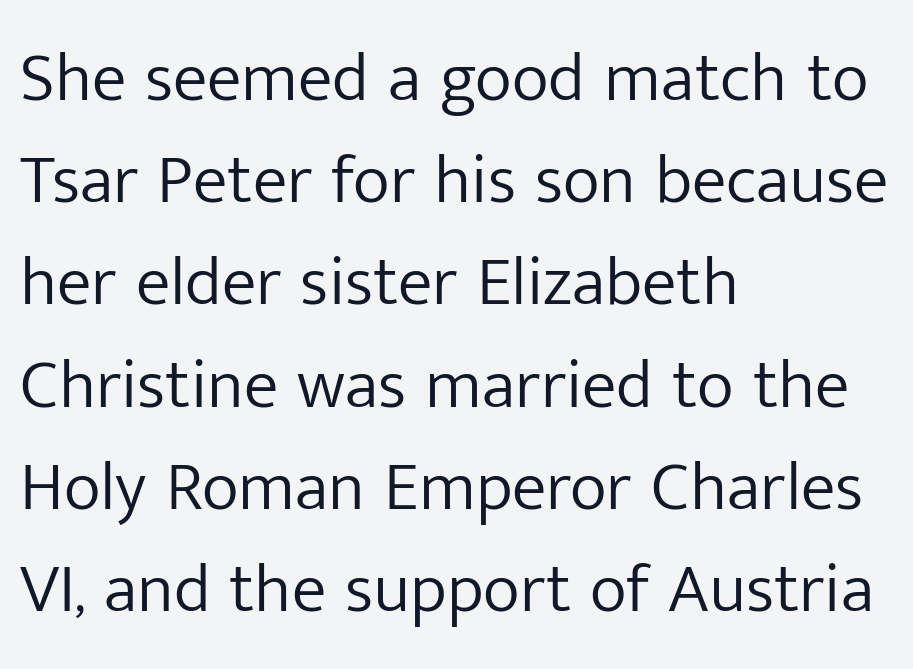
The setting favours the left margin, as ordinary paragraphs usually do. Each word holds together tightly as a unit, with standard inter-letter gaps. The typesetting does not lean heavy: it is not bold. One glance says typical: line gaps are just what's usual. Descenders are the only things crossing below the line. A roman cut, with each character standing at attention.
